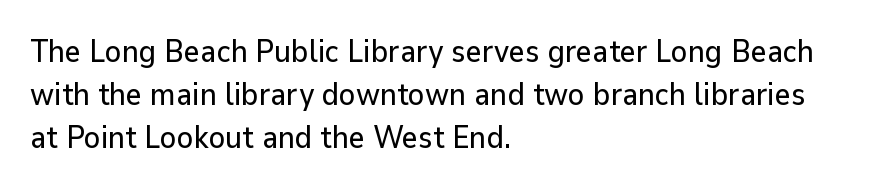
Q: Is the text italic (slanted)? A: No, it is upright.
Q: Is the typeface a serif or a sans-serif typeface? A: Sans-serif.
Q: Is the text underlined? A: No.
Q: How is the paragraph aligned? A: Left-aligned.
Q: Is the spacing between letters normal or unusually wide? A: Normal.
Q: Is the spacing between lines tight, normal or loose? A: Normal.
Q: Width (condensed, normal, or wide)? A: Normal.
Q: Stroke contrast? A: Low.
Q: x-height? A: Medium.
Q: Monospaced? A: No.
